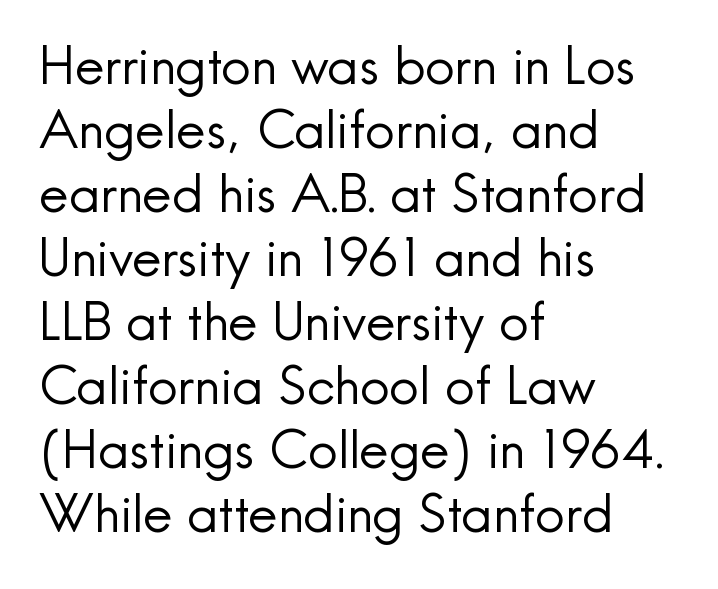
Spacing verdict: proportional, widths tailored to each character. When letters stand straight like this, we call the style roman or upright. Heaviness? Minimal to ordinary, like unemphasized prose. This is sans-serif lettering, the kind often seen on screens and signage. Beneath every word, the page is bare. Visually the block forms a straight wall on the left and a jagged coastline on the right.
